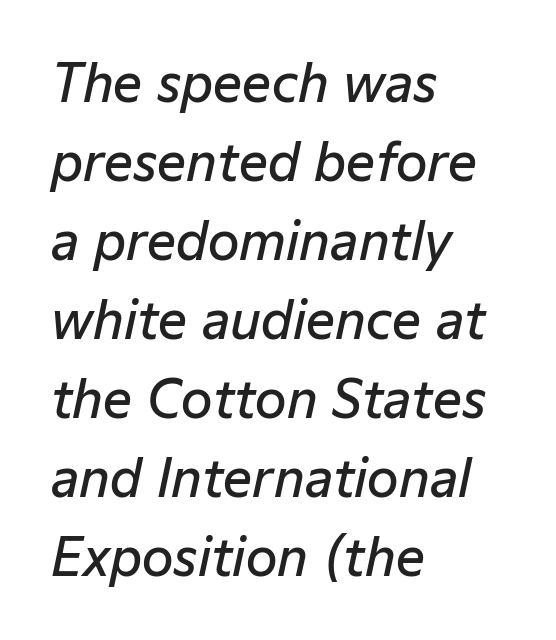
The image shows 51 px semibold type, italic (leaning right); set left-aligned, normal line spacing (1.55x), normal letter spacing, not underlined; low stroke contrast and a medium x-height.
